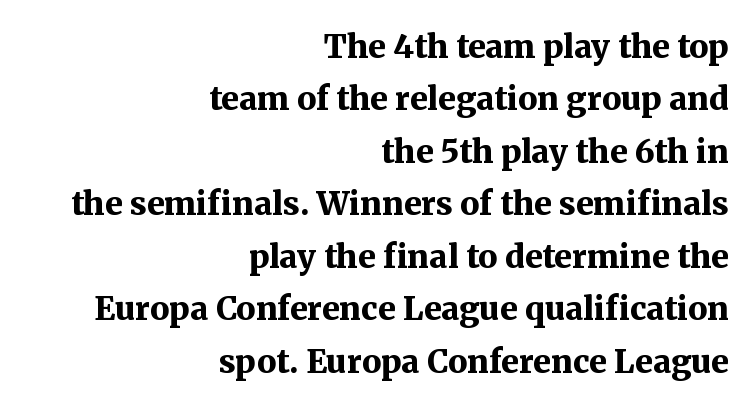
Q: Is the text bold? A: Yes.
Q: Is the text italic (slanted)? A: No, it is upright.
Q: Is the typeface a serif or a sans-serif typeface? A: Serif.
Q: Is the text underlined? A: No.
Q: How is the paragraph aligned? A: Right-aligned.
Q: Is the spacing between letters normal or unusually wide? A: Normal.
Q: Is the spacing between lines tight, normal or loose? A: Normal.
Q: Width (condensed, normal, or wide)? A: Normal.
Q: Stroke contrast? A: Medium.
Q: x-height? A: Medium.
Q: Monospaced? A: No.
